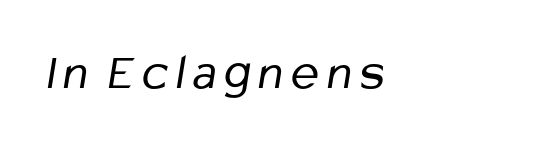
Which margin do the lines hug? The left one — the right edge is uneven. Descenders hang freely into open space. Weight: in the light-to-regular range. A sans-serif font was chosen for this passage.
